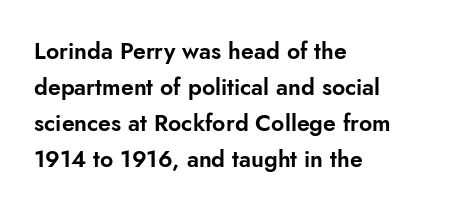
Q: Is the text italic (slanted)? A: No, it is upright.
Q: Is the text underlined? A: No.
Q: How is the paragraph aligned? A: Left-aligned.
Q: Is the spacing between letters normal or unusually wide? A: Normal.
Q: Is the spacing between lines tight, normal or loose? A: Normal.
